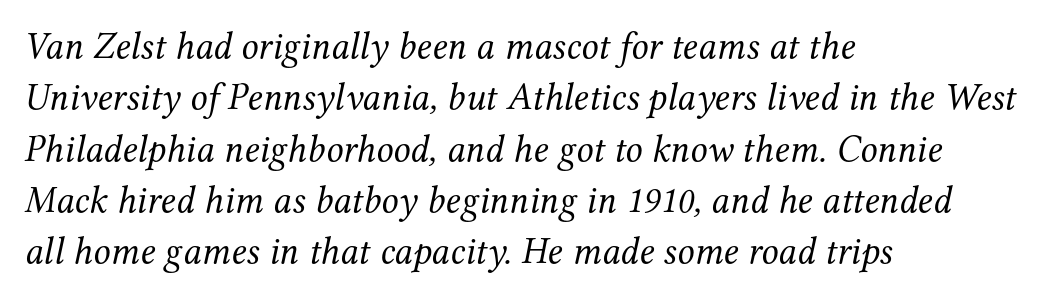
Style check: oblique. The designer left line spacing at the default. All the whitespace from short lines collects on the right. Words float on clear page, feet unadorned. Stroke thickness stays within the range of a standard reading face or lighter. The letters advance in unequal steps, a hallmark of proportional type.
